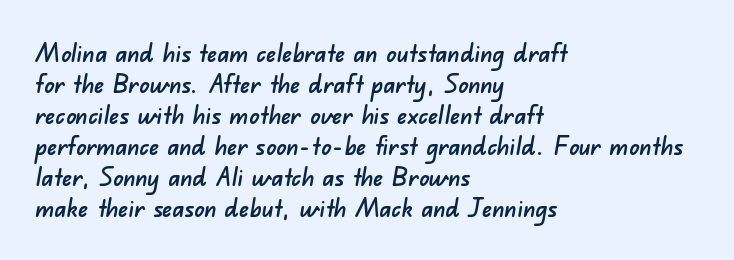
The space beneath each line is pristine and unruled. Compared with typical body copy, the letter spacing here is the same. One-word summary of the alignment: left.
